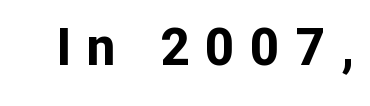
The image shows 51 px bold sans-serif type, upright; set unusually wide letter spacing (+0.31 em), not underlined; low stroke contrast and a medium x-height.
